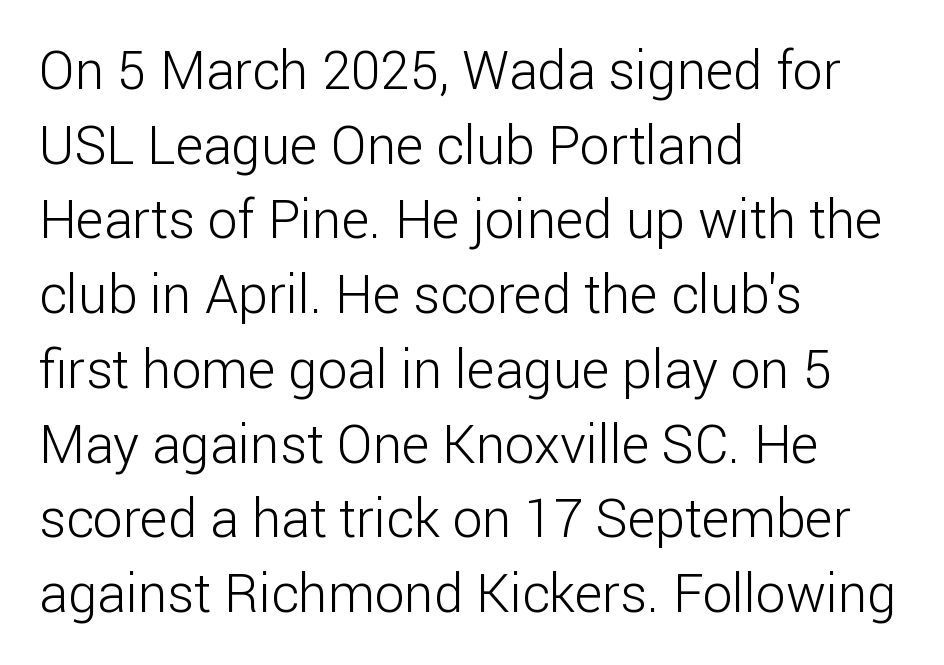
The image shows 53 px light sans-serif type, upright; set left-aligned, normal line spacing (1.41x), normal letter spacing, not underlined; low stroke contrast and a medium x-height.
